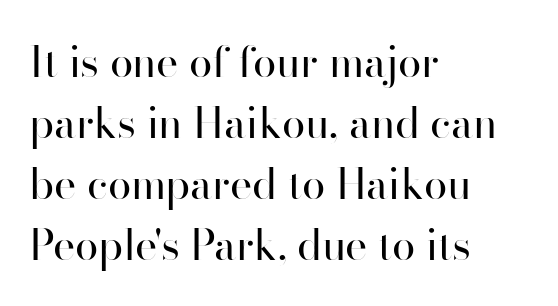
{"serif": "no", "italic": "no", "bold": "no", "weight": "regular", "width": "normal", "stroke_contrast": "high", "x_height": "small", "monospaced": "no", "underline": "no", "align": "left", "line_spacing": "normal", "line_spacing_ratio": 1.45, "letter_spacing": "normal", "letter_spacing_em": 0.0, "glyph_px": 42}
